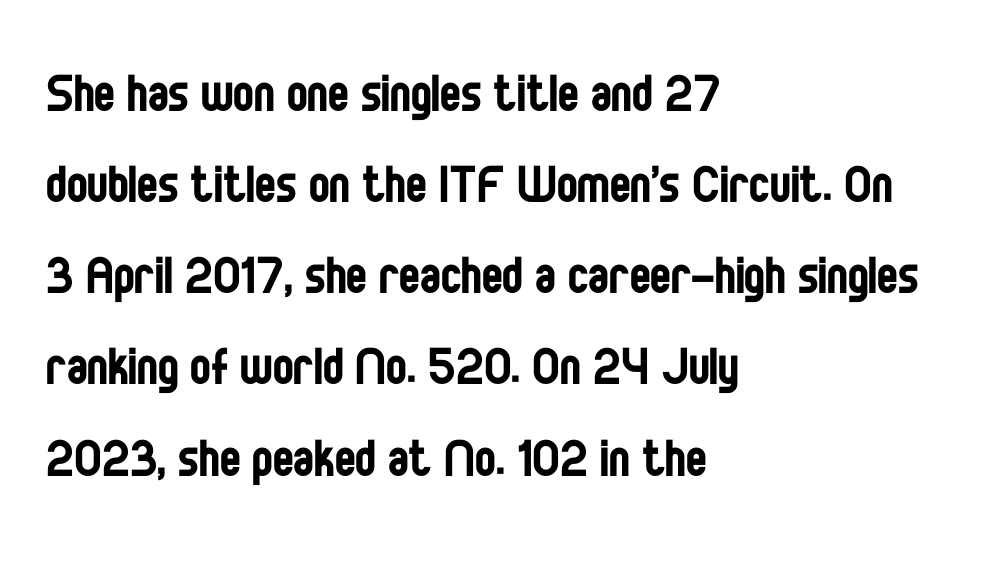
Q: Is the text bold? A: No.
Q: Is the text italic (slanted)? A: No, it is upright.
Q: Is the typeface a serif or a sans-serif typeface? A: Sans-serif.
Q: Is the text underlined? A: No.
Q: How is the paragraph aligned? A: Left-aligned.
Q: Is the spacing between letters normal or unusually wide? A: Normal.
Q: Is the spacing between lines tight, normal or loose? A: Normal.
Q: Width (condensed, normal, or wide)? A: Condensed.
Q: Stroke contrast? A: Low.
Q: x-height? A: Large.
Q: Monospaced? A: No.
